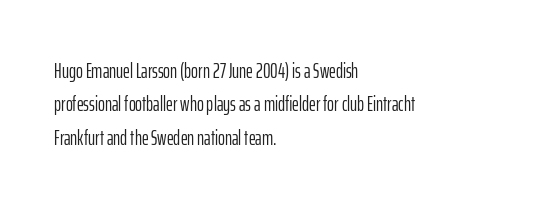
How would I describe the line gaps? Plain and ordinary. Weight: in the light-to-regular range. The type is set solid horizontally, with unmodified tracking. The lines are quadded left.
